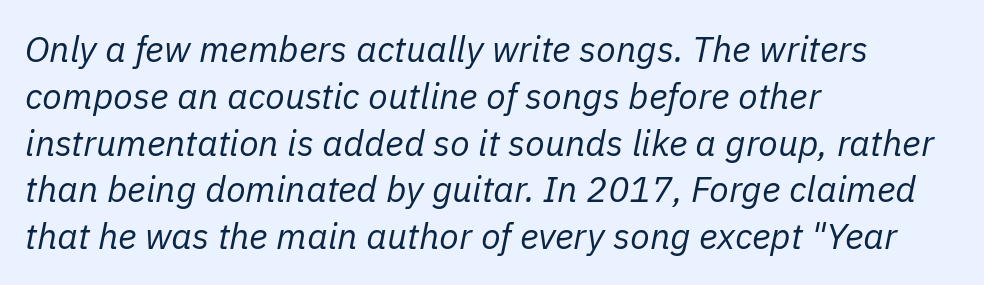
{"italic": "yes", "lean": "right", "slant_degrees": 11, "bold": "no", "weight": "regular", "width": "normal", "stroke_contrast": "low", "x_height": "medium", "monospaced": "no", "underline": "no", "align": "left", "line_spacing": "normal", "line_spacing_ratio": 1.3, "letter_spacing": "normal", "letter_spacing_em": 0.0, "glyph_px": 36}
